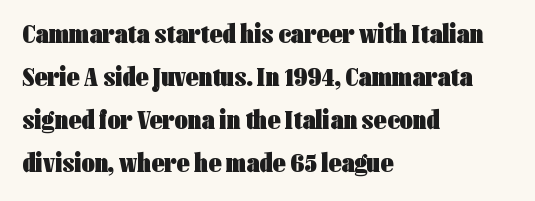
{"serif": "no", "italic": "no", "bold": "yes", "weight": "heavy", "width": "condensed", "stroke_contrast": "low", "x_height": "medium", "monospaced": "no", "underline": "no", "align": "left", "line_spacing": "normal", "line_spacing_ratio": 1.53, "letter_spacing": "normal", "letter_spacing_em": 0.0, "glyph_px": 28}
